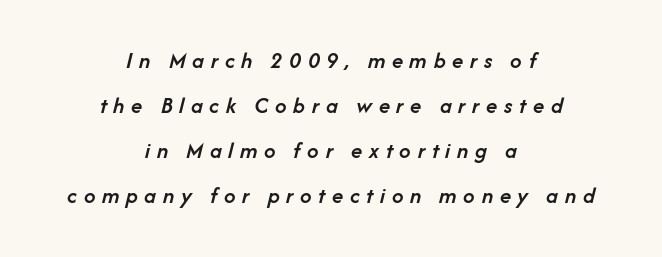
{"italic": "yes", "lean": "right", "slant_degrees": 14, "bold": "semi", "underline": "no", "align": "center", "line_spacing": "loose", "line_spacing_ratio": 1.96, "letter_spacing": "wide", "letter_spacing_em": 0.29, "glyph_px": 23}
